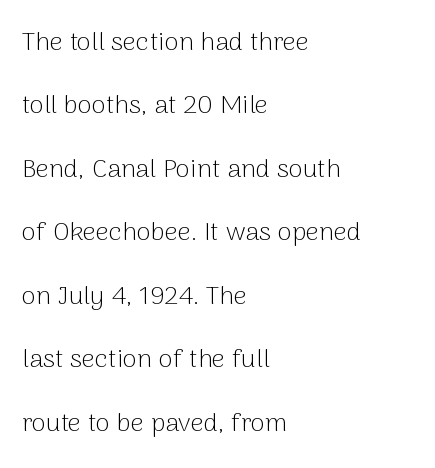
{"italic": "no", "bold": "no", "underline": "no", "align": "left", "line_spacing": "loose", "line_spacing_ratio": 2.44, "letter_spacing": "normal", "letter_spacing_em": 0.0, "glyph_px": 26}
